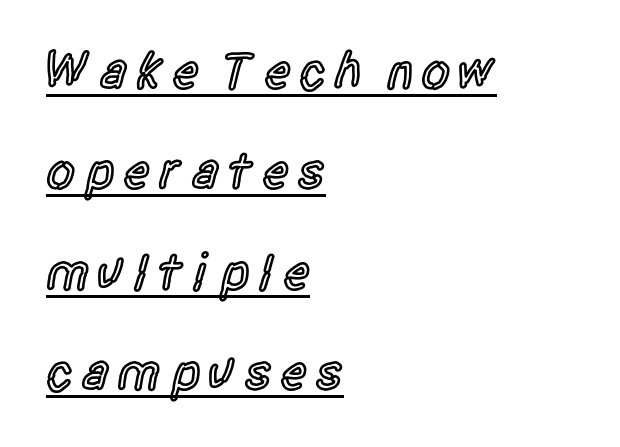
Beneath each row of characters lies a ruled line. The type family on display is of the sans-serif kind. Alignment: flush left. The sample has been set in demibold, a notch under bold. The letters advance in unequal steps, a hallmark of proportional type.
